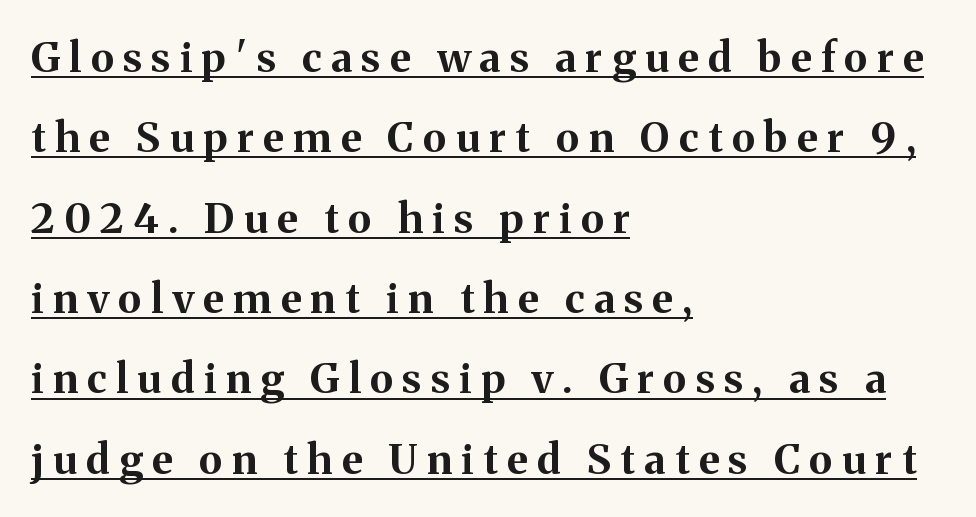
Q: Is the text bold? A: Yes.
Q: Is the text italic (slanted)? A: No, it is upright.
Q: Is the typeface a serif or a sans-serif typeface? A: Serif.
Q: Is the text underlined? A: Yes.
Q: How is the paragraph aligned? A: Left-aligned.
Q: Is the spacing between letters normal or unusually wide? A: Unusually wide.
Q: Is the spacing between lines tight, normal or loose? A: Loose.
Q: Width (condensed, normal, or wide)? A: Normal.
Q: Stroke contrast? A: Medium.
Q: x-height? A: Medium.
Q: Monospaced? A: No.
